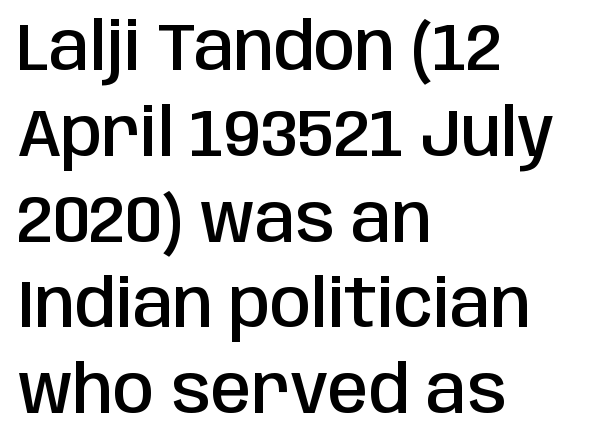
Spacing verdict: proportional, widths tailored to each character. Has an underline been added? It has not. Strokes here are thickened, but only to semibold level. The rag falls on the right side of this text block.
